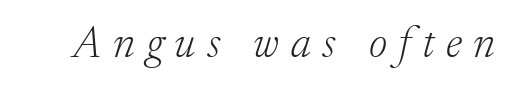
Q: Is the text bold? A: No.
Q: Is the text italic (slanted)? A: Yes, it leans right by about 17 degrees.
Q: Is the typeface a serif or a sans-serif typeface? A: Serif.
Q: Is the text underlined? A: No.
Q: Is the spacing between letters normal or unusually wide? A: Unusually wide.
Q: Width (condensed, normal, or wide)? A: Normal.
Q: Stroke contrast? A: Low.
Q: x-height? A: Medium.
Q: Monospaced? A: No.
